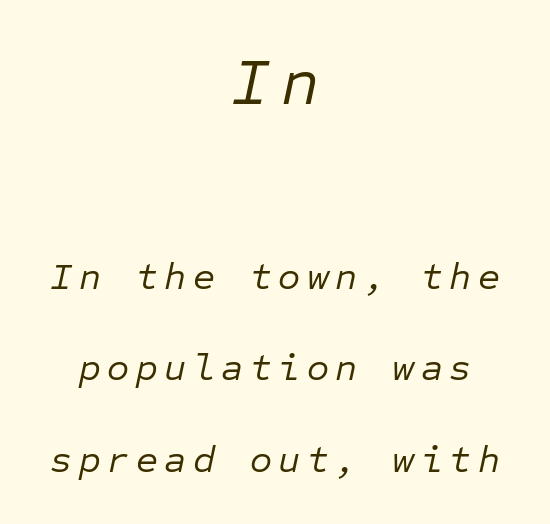
The image shows 66 px regular-weight type, italic (leaning right), monospaced; set centered, loose line spacing (2.4x), not underlined; the first (top) block is 1.74x larger; low stroke contrast and a medium x-height.
